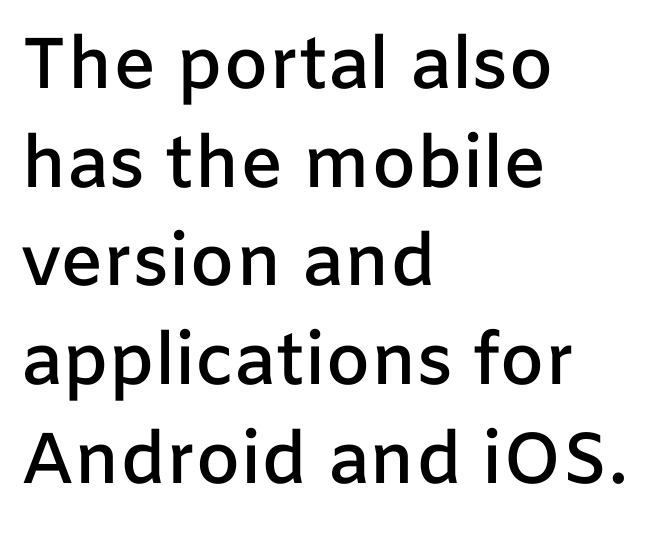
{"serif": "no", "italic": "no", "bold": "semi", "weight": "semibold", "width": "normal", "stroke_contrast": "low", "x_height": "medium", "monospaced": "no", "underline": "no", "align": "left", "line_spacing": "normal", "line_spacing_ratio": 1.37, "letter_spacing": "normal", "letter_spacing_em": 0.0, "glyph_px": 72}
